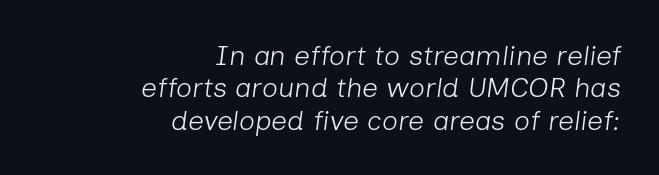
{"italic": "yes", "lean": "right", "slant_degrees": 7, "bold": "no", "weight": "light", "width": "normal", "stroke_contrast": "low", "x_height": "medium", "monospaced": "no", "underline": "no", "align": "right", "line_spacing_ratio": 1.16, "letter_spacing": "normal", "letter_spacing_em": 0.0, "glyph_px": 28}
